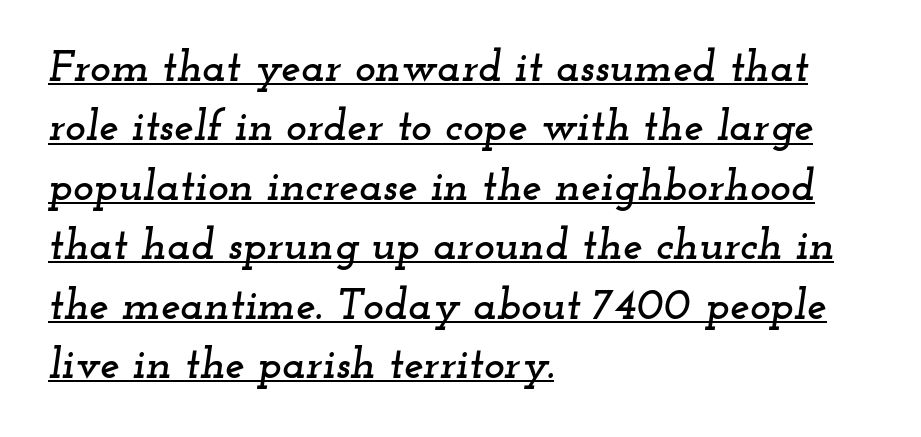
Is there much room between lines? A standard amount, neither cramped nor airy. The paragraph has a hard left edge and a soft right edge. Stroke terminals: seriffed. You could not count columns in this text — the font is proportionally spaced.
